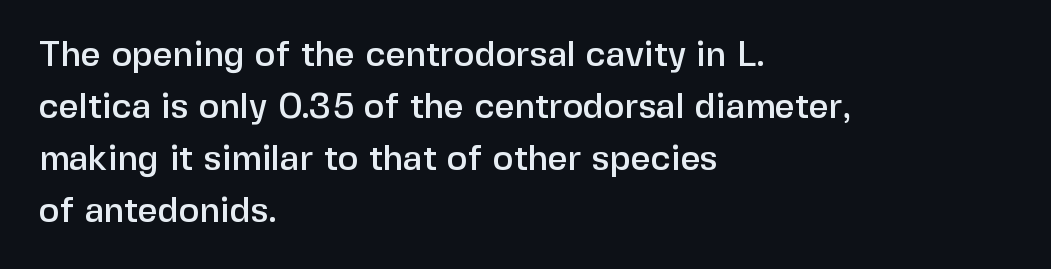
The image shows 35 px sans-serif type, upright; set left-aligned, normal line spacing (1.49x), normal letter spacing, not underlined; low stroke contrast and a medium x-height.
